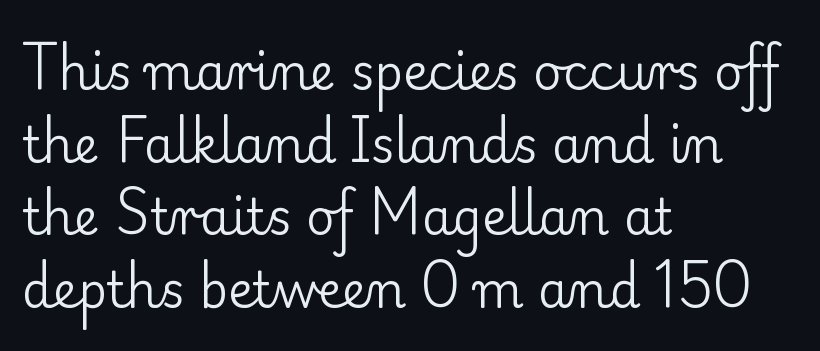
The image shows 49 px regular-weight serif type, upright; set left-aligned, normal line spacing (1.48x), normal letter spacing, not underlined; low stroke contrast and a small x-height.
